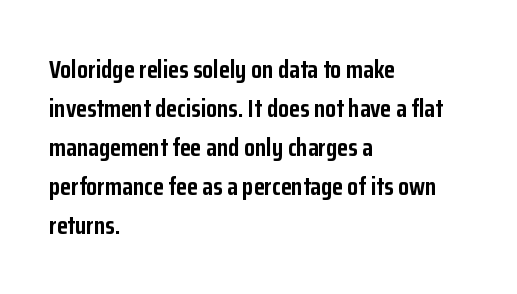
Vertical strokes here are truly vertical. In terms of letterspacing, this is plain default setting. This block has exactly the height ordinary leading produces. Pretty heavy lettering here — definitely bold.
